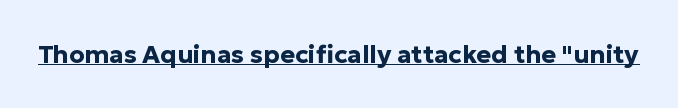
Q: Is the text bold? A: Yes.
Q: Is the text italic (slanted)? A: No, it is upright.
Q: Is the text underlined? A: Yes.
Q: Is the spacing between letters normal or unusually wide? A: Normal.
